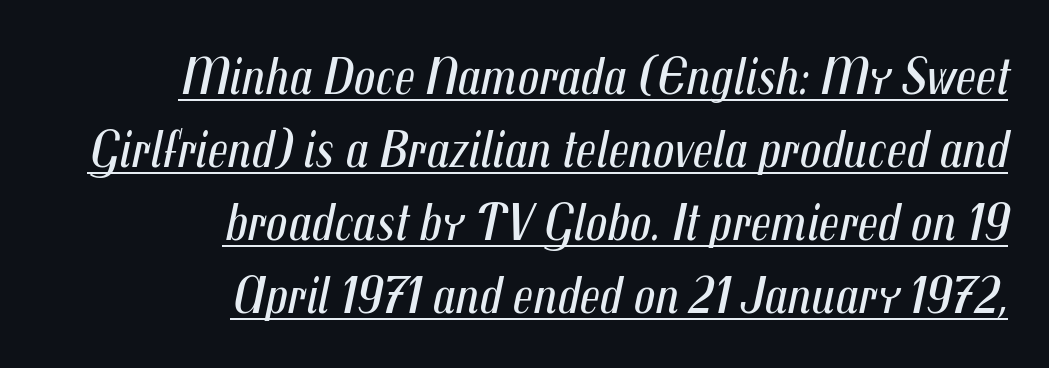
The image shows 53 px regular-weight, condensed type, italic (leaning right); set right-aligned, normal line spacing (1.38x), normal letter spacing, underlined; medium stroke contrast and a medium x-height.
